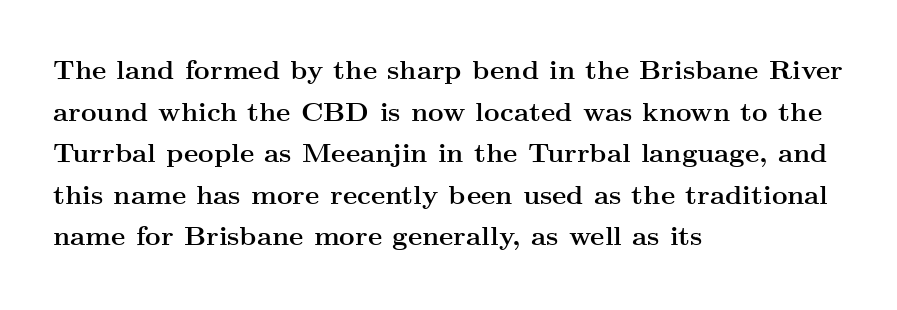
Q: Is the text bold? A: Yes.
Q: Is the text italic (slanted)? A: No, it is upright.
Q: Is the text underlined? A: No.
Q: How is the paragraph aligned? A: Left-aligned.
Q: Is the spacing between letters normal or unusually wide? A: Normal.
Q: Is the spacing between lines tight, normal or loose? A: Normal.
